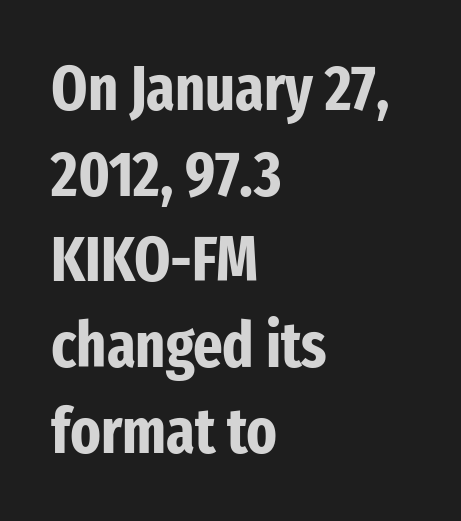
Q: Is the text bold? A: Yes.
Q: Is the text italic (slanted)? A: No, it is upright.
Q: Is the typeface a serif or a sans-serif typeface? A: Sans-serif.
Q: Is the text underlined? A: No.
Q: How is the paragraph aligned? A: Left-aligned.
Q: Is the spacing between letters normal or unusually wide? A: Normal.
Q: Is the spacing between lines tight, normal or loose? A: Normal.
Q: Width (condensed, normal, or wide)? A: Condensed.
Q: Stroke contrast? A: Low.
Q: x-height? A: Medium.
Q: Monospaced? A: No.
